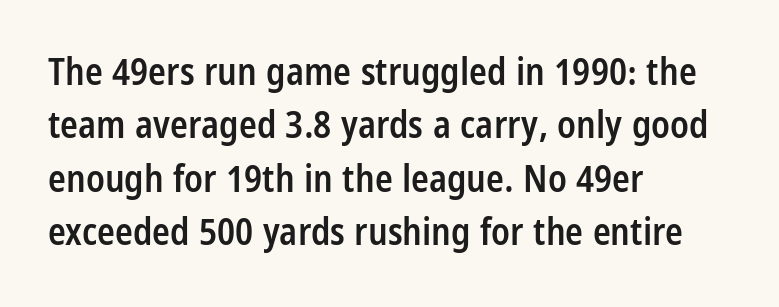
{"serif": "no", "italic": "no", "bold": "semi", "weight": "semibold", "width": "condensed", "stroke_contrast": "low", "x_height": "large", "monospaced": "no", "underline": "no", "align": "left", "line_spacing": "normal", "line_spacing_ratio": 1.44, "letter_spacing": "normal", "letter_spacing_em": 0.0, "glyph_px": 37}
